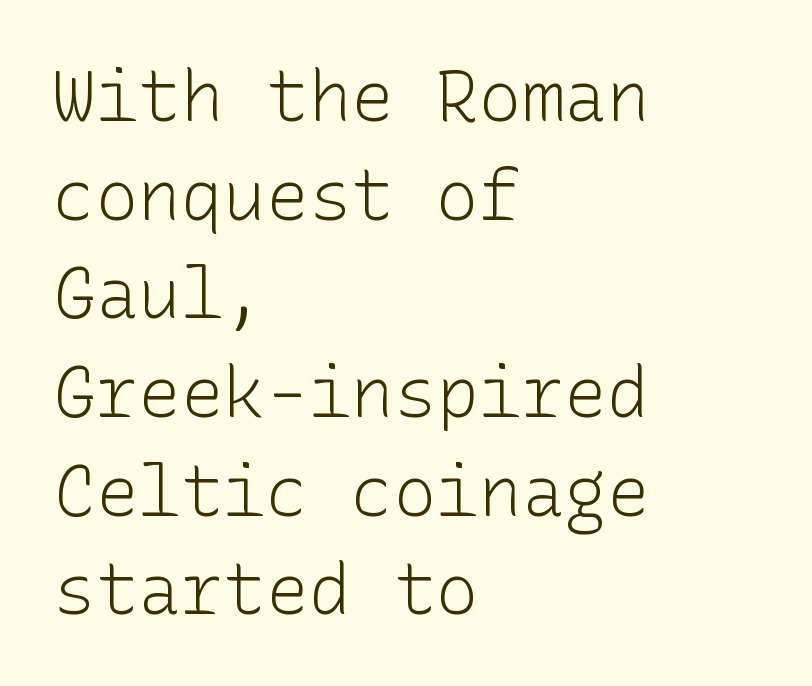
Q: Is the text bold? A: No.
Q: Is the text italic (slanted)? A: No, it is upright.
Q: Is the typeface a serif or a sans-serif typeface? A: Sans-serif.
Q: Is the text underlined? A: No.
Q: How is the paragraph aligned? A: Left-aligned.
Q: Is the spacing between letters normal or unusually wide? A: Normal.
Q: Is the spacing between lines tight, normal or loose? A: Normal.
Q: Width (condensed, normal, or wide)? A: Normal.
Q: Stroke contrast? A: Low.
Q: x-height? A: Medium.
